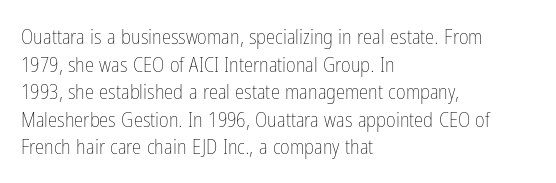
{"italic": "no", "bold": "no", "underline": "no", "align": "left", "line_spacing": "normal", "line_spacing_ratio": 1.31, "letter_spacing": "normal", "letter_spacing_em": 0.0, "glyph_px": 21}
